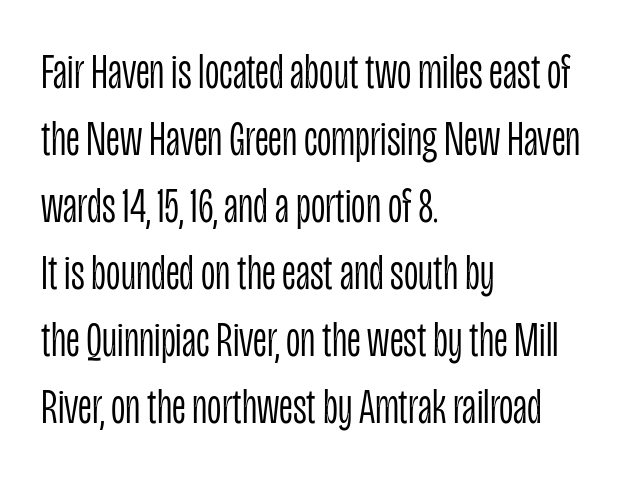
Q: Is the text bold? A: No.
Q: Is the text italic (slanted)? A: No, it is upright.
Q: Is the typeface a serif or a sans-serif typeface? A: Sans-serif.
Q: Is the text underlined? A: No.
Q: How is the paragraph aligned? A: Left-aligned.
Q: Is the spacing between letters normal or unusually wide? A: Normal.
Q: Is the spacing between lines tight, normal or loose? A: Normal.
Q: Width (condensed, normal, or wide)? A: Condensed.
Q: Stroke contrast? A: Low.
Q: x-height? A: Large.
Q: Monospaced? A: No.
